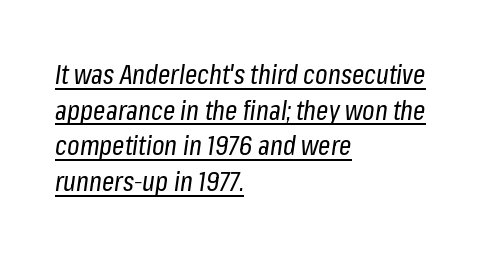
Q: Is the text bold? A: No.
Q: Is the text italic (slanted)? A: Yes, it leans right by about 8 degrees.
Q: Is the text underlined? A: Yes.
Q: How is the paragraph aligned? A: Left-aligned.
Q: Is the spacing between letters normal or unusually wide? A: Normal.
Q: Is the spacing between lines tight, normal or loose? A: Normal.
